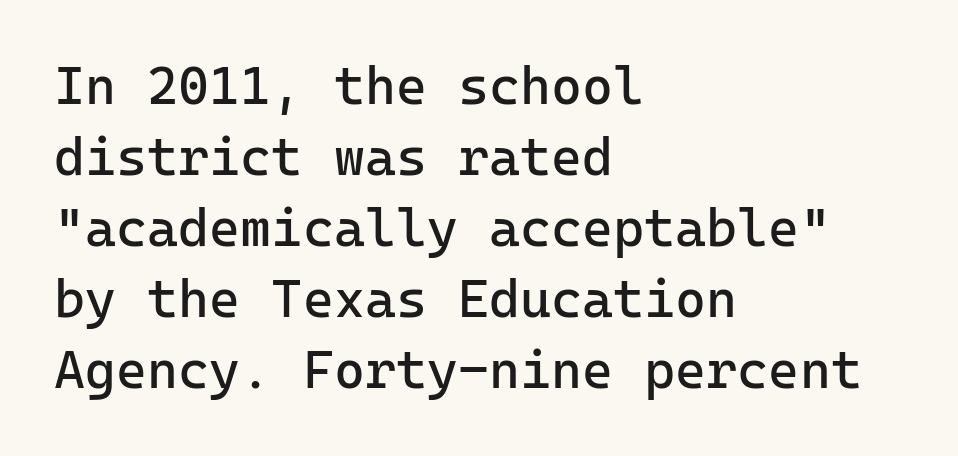
The image shows 53 px regular-weight sans-serif type, upright; set left-aligned, normal line spacing (1.34x), normal letter spacing, not underlined; low stroke contrast and a medium x-height.
